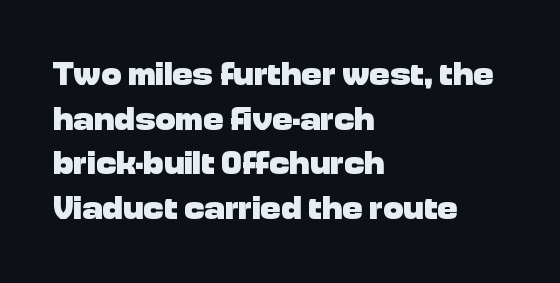
The image shows 34 px heavy sans-serif type, upright; set left-aligned, normal line spacing (1.31x), normal letter spacing, not underlined; low stroke contrast and a medium x-height.
